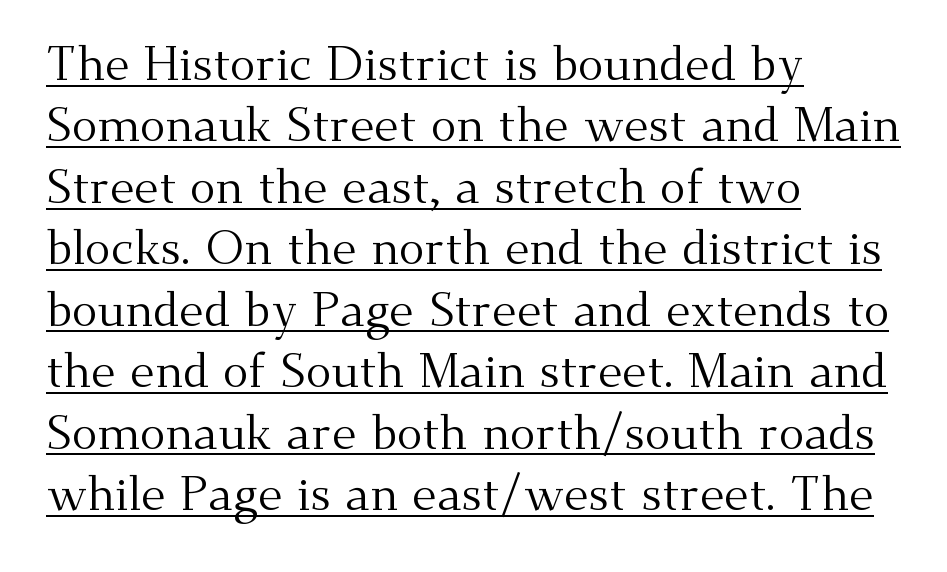
The image shows 48 px regular-weight serif type, upright; set left-aligned, normal line spacing (1.28x), normal letter spacing, underlined; medium stroke contrast and a small x-height.
